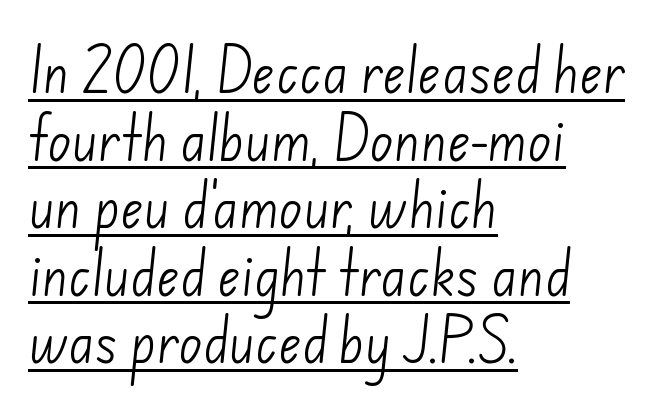
Is the letter spacing exaggerated? No — it looks like the ordinary default. Typographically, this falls in the sans-serif category. The lines are quadded left. The words here are underlined. Heaviness? Minimal to ordinary, like unemphasized prose. You could not count columns in this text — the font is proportionally spaced.
